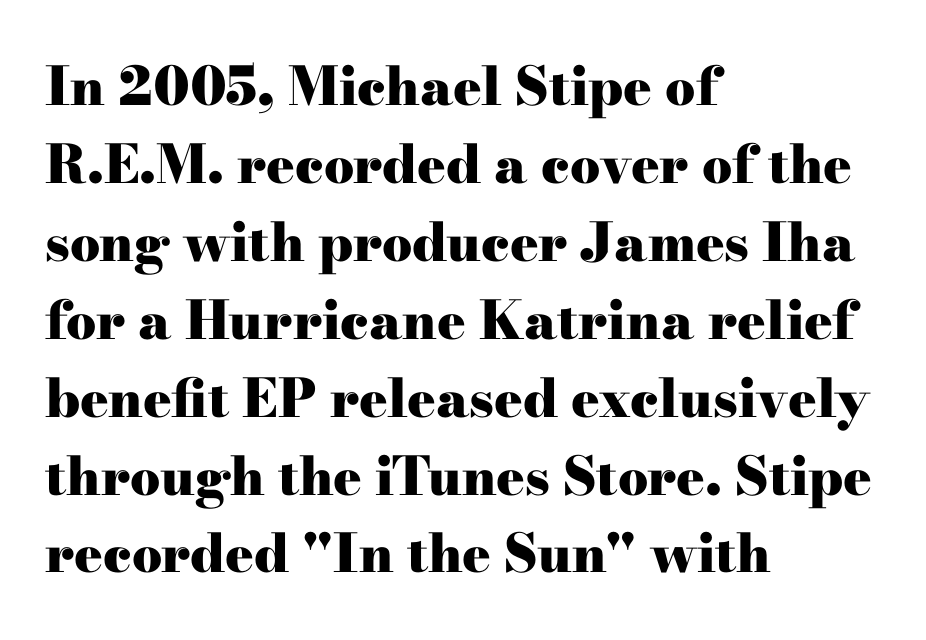
Q: Is the text bold? A: Yes.
Q: Is the text italic (slanted)? A: No, it is upright.
Q: Is the typeface a serif or a sans-serif typeface? A: Serif.
Q: Is the text underlined? A: No.
Q: How is the paragraph aligned? A: Left-aligned.
Q: Is the spacing between letters normal or unusually wide? A: Normal.
Q: Is the spacing between lines tight, normal or loose? A: Normal.
Q: Width (condensed, normal, or wide)? A: Wide.
Q: Stroke contrast? A: High.
Q: x-height? A: Small.
Q: Monospaced? A: No.
